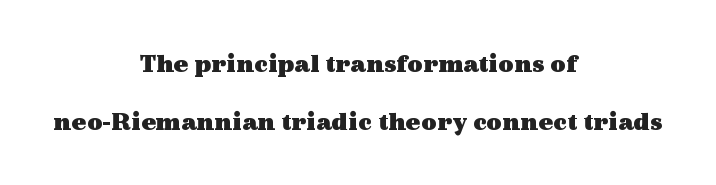
A full-strength bold gives these letters their thick strokes. A great deal of white space separates one row of letters from the next. The passage shown is not underscored anywhere. The letters stand straight up with perfectly vertical stems.
